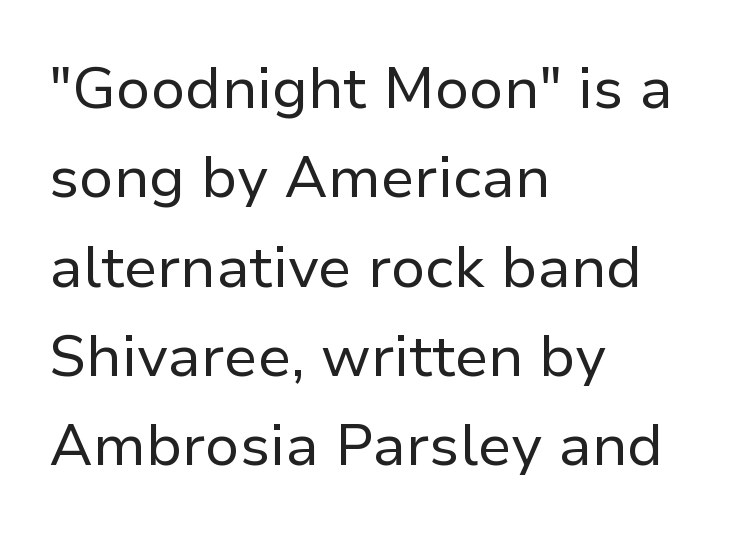
Q: Is the text bold? A: No.
Q: Is the text italic (slanted)? A: No, it is upright.
Q: Is the typeface a serif or a sans-serif typeface? A: Sans-serif.
Q: Is the text underlined? A: No.
Q: How is the paragraph aligned? A: Left-aligned.
Q: Is the spacing between letters normal or unusually wide? A: Normal.
Q: Is the spacing between lines tight, normal or loose? A: Normal.
Q: Width (condensed, normal, or wide)? A: Normal.
Q: Stroke contrast? A: Low.
Q: x-height? A: Medium.
Q: Monospaced? A: No.
